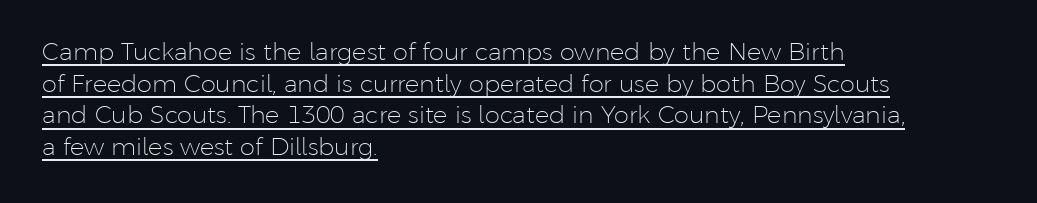
{"italic": "no", "bold": "no", "underline": "yes", "align": "left", "line_spacing": "normal", "line_spacing_ratio": 1.32, "letter_spacing": "normal", "letter_spacing_em": 0.0, "glyph_px": 24}
